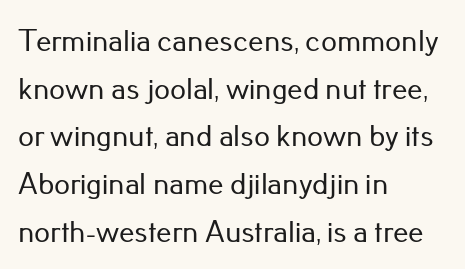
Rendered with straight, roman letterforms. Glyph-to-glyph distance matches everyday printed text. Rule under the text: the space is simply empty. Check where the strokes stop: nothing finishes them off — pure sans.
